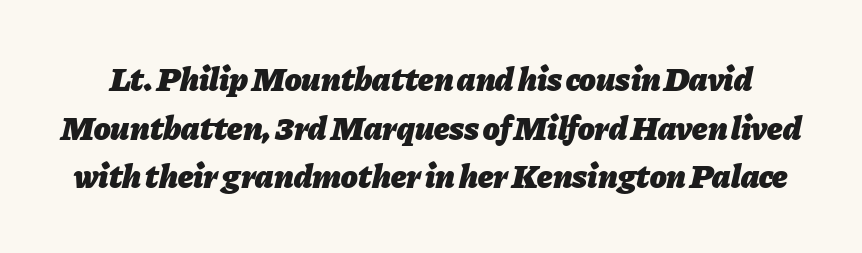
Students, note that the glyphs here touch the page at normal intervals. Weight: bold. Letters rest on an invisible, unmarked baseline. The leading is moderate, giving the passage an even texture.
